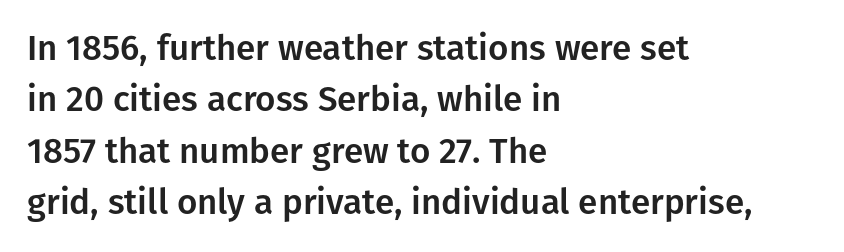
These lines keep a tight, regular rhythm from letter to letter. Teacher's note: observe the even left margin — that is flush-left alignment. Check the space under the baseline: it is left empty. Each letter's strokes conclude bluntly, with no projecting serifs. Is this a fixed-width face? No — the glyphs have proportional, varying widths.
